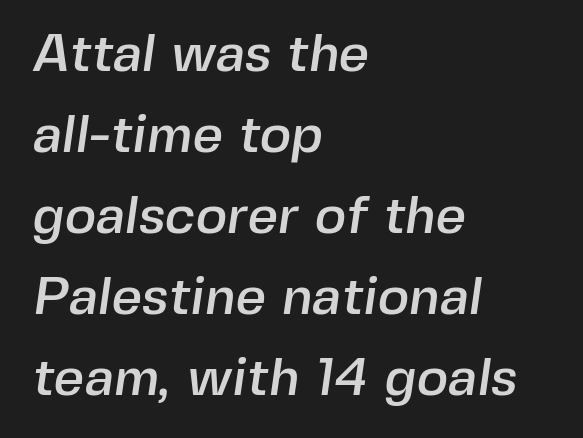
The image shows 53 px sans-serif type; set left-aligned, normal line spacing (1.53x), normal letter spacing, not underlined; a medium x-height.
